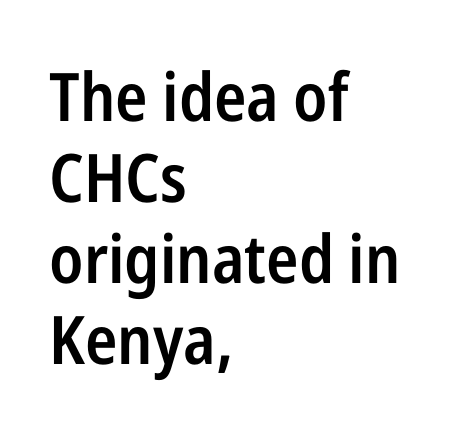
You could not count columns in this text — the font is proportionally spaced. Words appear dense and cohesive because spacing is normal. Descenders hang freely into open space. Are there feet on the stems? There aren't — it's a sans.
